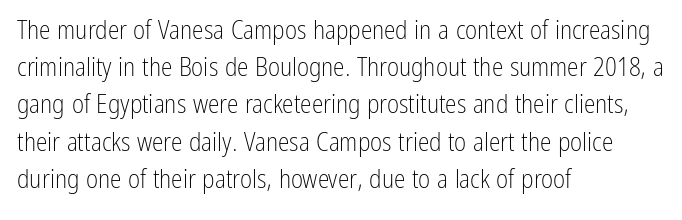
{"italic": "no", "bold": "no", "underline": "no", "align": "left", "line_spacing": "normal", "line_spacing_ratio": 1.43, "letter_spacing": "normal", "letter_spacing_em": 0.0, "glyph_px": 26}
